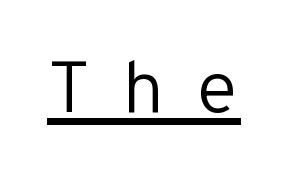
These characters rest on top of a visible drawn line. Is this a heavy cut? Hardly; it is regular or lighter. Do the letters lean? They stand straight. This sample has the even, mechanical cadence of fixed-width lettering.
